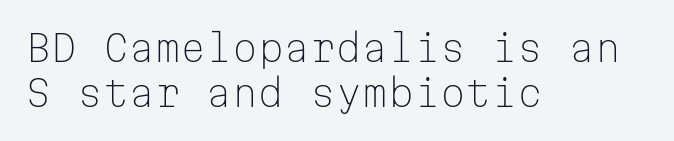
{"serif": "no", "italic": "no", "bold": "no", "weight": "light", "width": "normal", "stroke_contrast": "low", "x_height": "medium", "monospaced": "yes", "underline": "no", "align": "left", "line_spacing_ratio": 1.22, "letter_spacing": "normal", "letter_spacing_em": 0.0, "glyph_px": 37}
